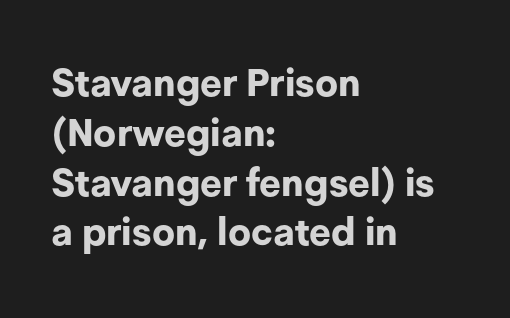
{"serif": "no", "italic": "no", "bold": "yes", "weight": "bold", "width": "normal", "stroke_contrast": "low", "x_height": "medium", "monospaced": "no", "underline": "no", "align": "left", "line_spacing": "normal", "line_spacing_ratio": 1.31, "letter_spacing": "normal", "letter_spacing_em": 0.0, "glyph_px": 38}
